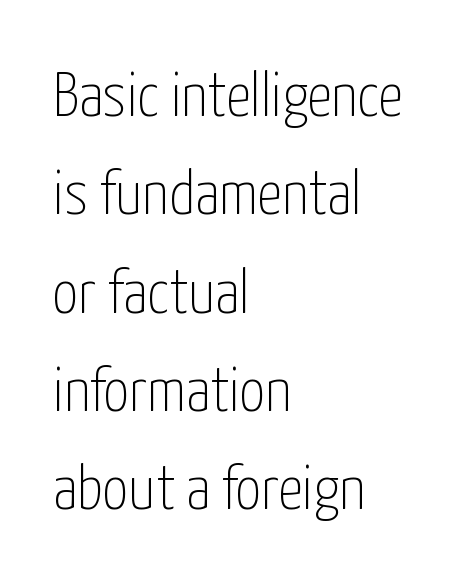
The image shows 63 px thin, condensed sans-serif type, upright; set left-aligned, normal line spacing (1.56x), normal letter spacing, not underlined; low stroke contrast and a medium x-height.
